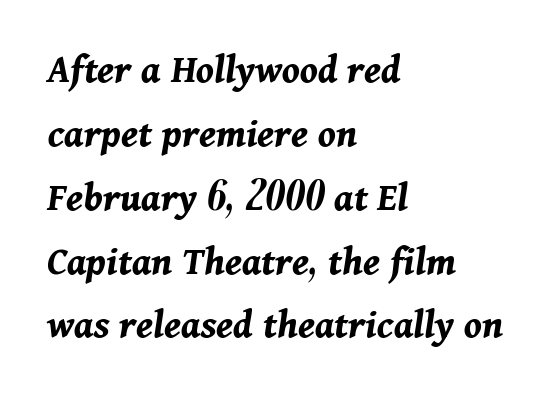
{"italic": "yes", "lean": "right", "slant_degrees": 11, "bold": "yes", "weight": "bold", "width": "normal", "stroke_contrast": "medium", "x_height": "medium", "monospaced": "no", "underline": "no", "align": "left", "line_spacing": "normal", "line_spacing_ratio": 1.52, "letter_spacing": "normal", "letter_spacing_em": 0.0, "glyph_px": 42}
